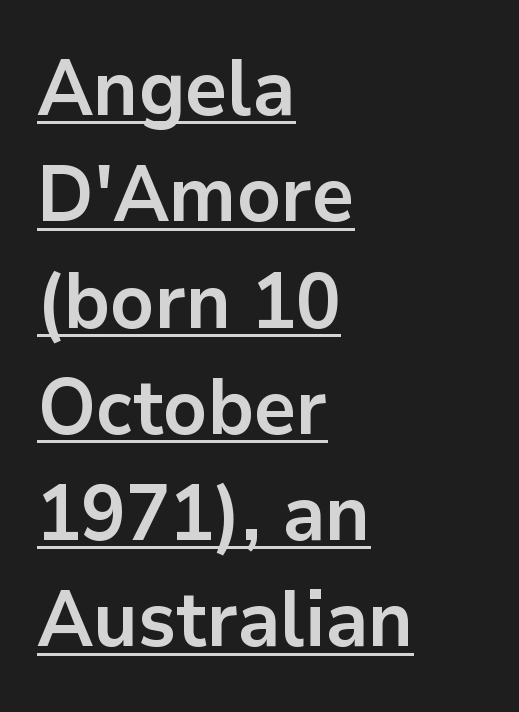
The letters stand upright; this is a roman face. Each letter keeps its own natural width here, so spacing adapts to shape. Check where the strokes stop: nothing finishes them off — pure sans. Weight: bold.
